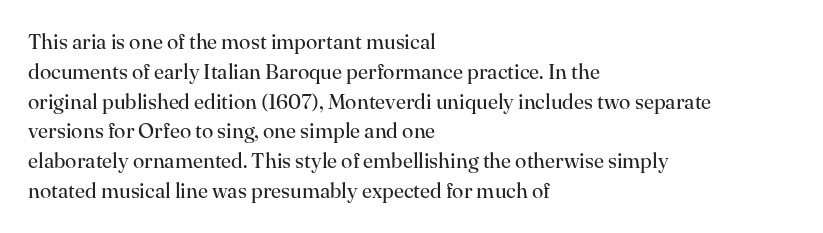
Quick note: interline space is typical. Nothing unusual about the tracking: characters are spaced as the font intends. Unmarked baselines from the first word to the last. No italicization has been applied; the sample stays upright.
